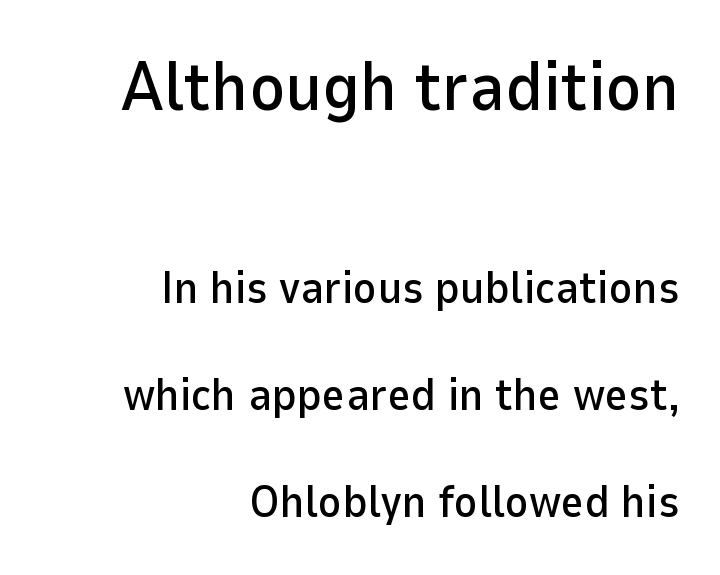
{"serif": "no", "italic": "no", "width": "normal", "stroke_contrast": "low", "x_height": "medium", "monospaced": "no", "underline": "no", "align": "right", "line_spacing": "loose", "line_spacing_ratio": 2.38, "letter_spacing": "normal", "letter_spacing_em": 0.0, "larger_block": "first", "size_ratio": 1.51, "glyph_px": 68}
